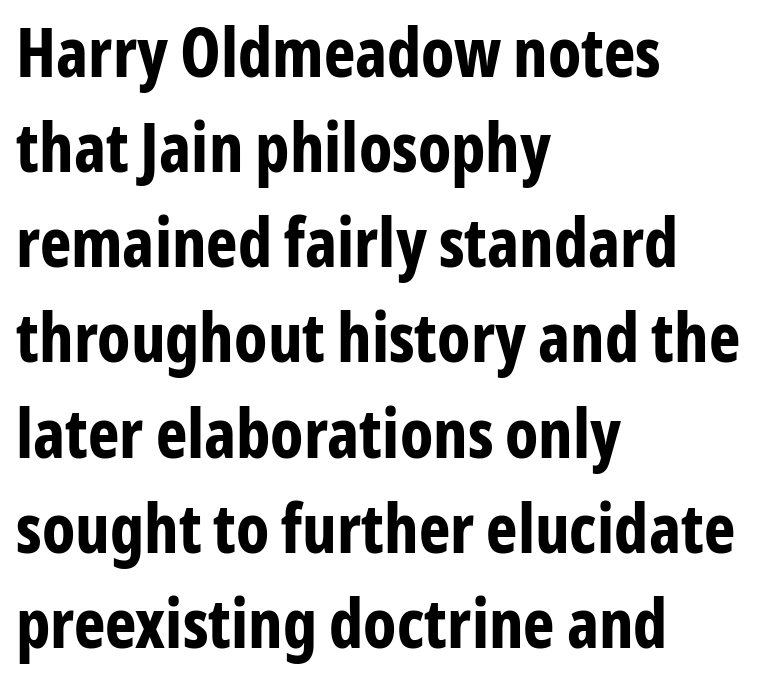
The image shows 67 px bold, condensed sans-serif type, upright; set left-aligned, normal line spacing (1.42x), normal letter spacing, not underlined; low stroke contrast and a medium x-height.
